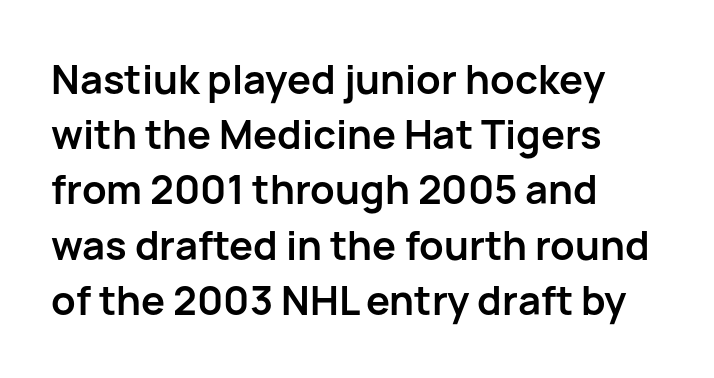
Successive baselines arrive at the customary interval. Style check: upright. The gaps between neighbouring characters are ordinary and unremarkable. Line beginnings align vertically; line endings do not.
